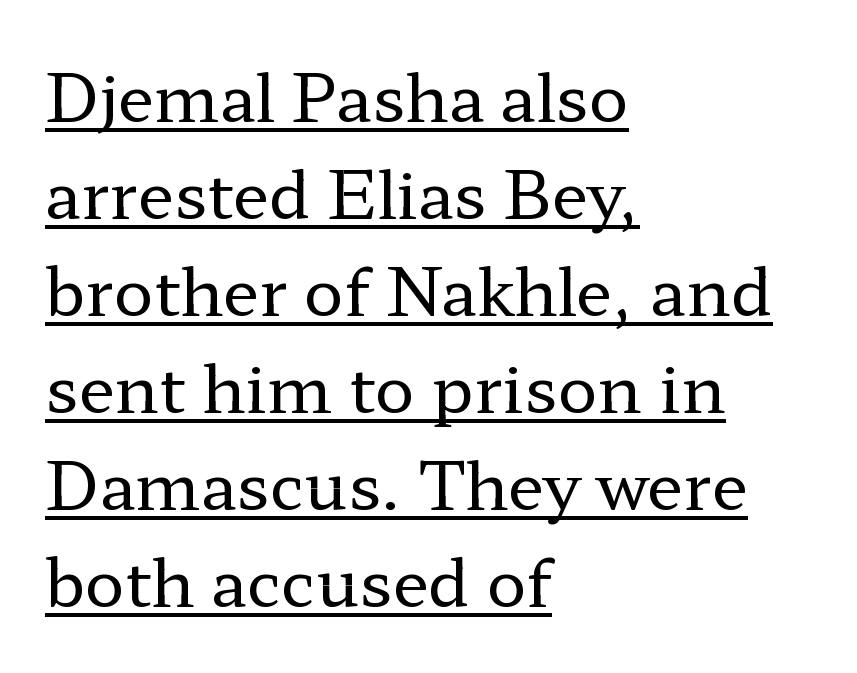
The rag falls on the right side of this text block. Letterform terminals end in serifs throughout the passage. Honestly, the row spacing looks completely unremarkable. Look at the tracking — it's just the regular setting, nothing added. Bold? No — there's no thickening of the strokes.
